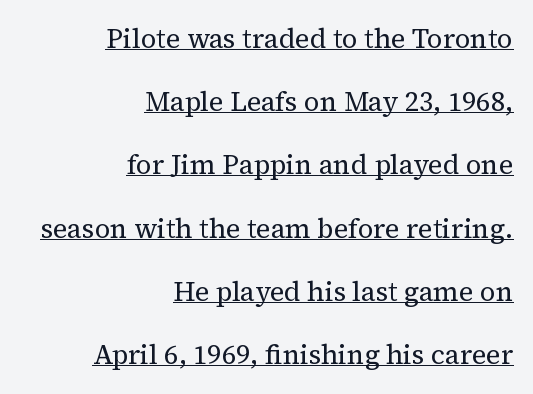
The image shows 27 px text type, upright; set right-aligned, loose line spacing (2.34x), normal letter spacing, underlined.
